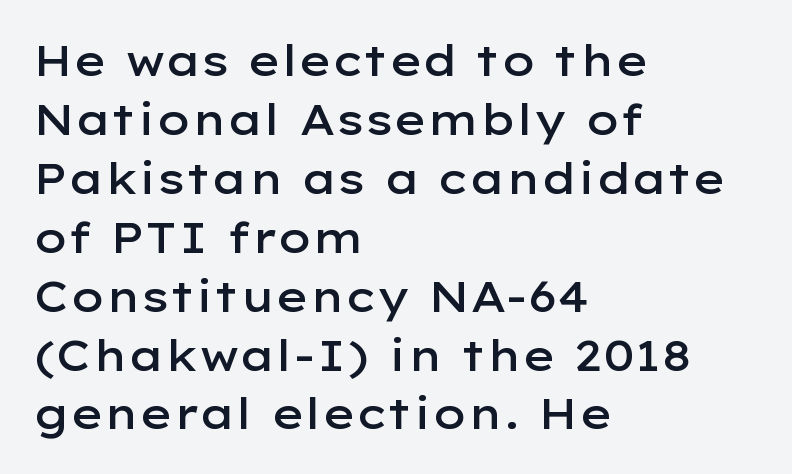
Q: Is the text bold? A: Semi-bold.
Q: Is the text italic (slanted)? A: No, it is upright.
Q: Is the typeface a serif or a sans-serif typeface? A: Sans-serif.
Q: Is the text underlined? A: No.
Q: How is the paragraph aligned? A: Left-aligned.
Q: Is the spacing between letters normal or unusually wide? A: Normal.
Q: Is the spacing between lines tight, normal or loose? A: Normal.
Q: Width (condensed, normal, or wide)? A: Wide.
Q: Stroke contrast? A: Low.
Q: x-height? A: Medium.
Q: Monospaced? A: No.
